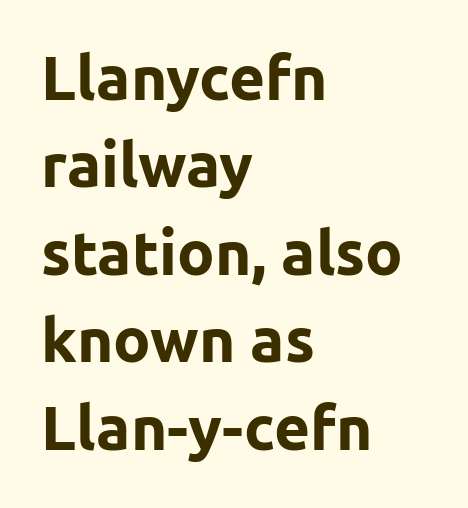
One glance says typical: line gaps are just what's usual. Italic? Not at all — the glyphs are vertical. The rendering uses natural spacing where letterforms have individual widths. Descenders hang freely into open space. Nope, no serifs anywhere on these letters. Letter spacing: default.
